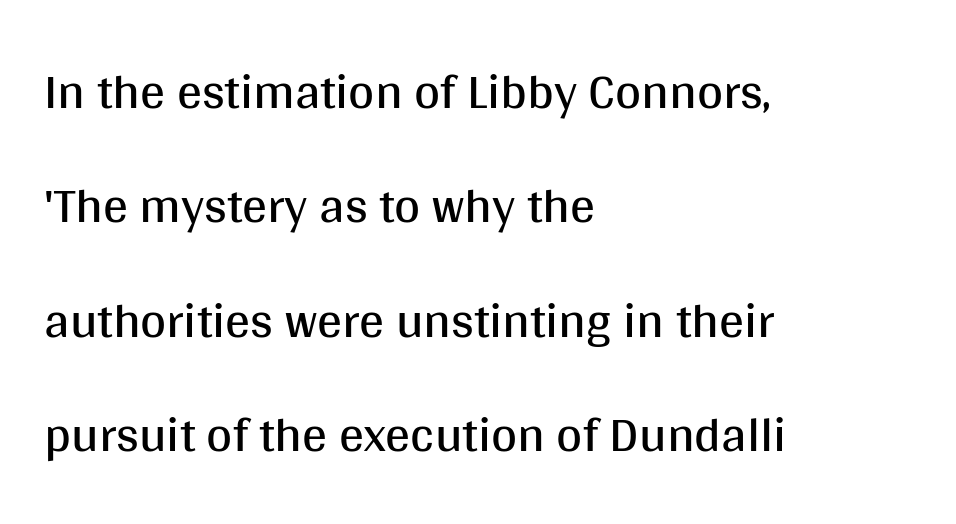
The zone under the glyphs is completely vacant. The passage is arranged the way most books set body copy — flush left. The passage shown is typed in a proportional face where columns would drift. This is sans-serif lettering, the kind often seen on screens and signage. Upright lettering throughout. Does extra space separate the letters? No, they use regular spacing.
